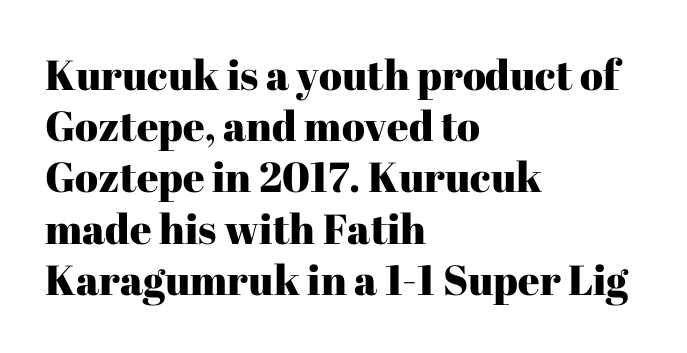
{"serif": "yes", "italic": "no", "width": "normal", "stroke_contrast": "high", "x_height": "medium", "monospaced": "no", "underline": "no", "align": "left", "line_spacing_ratio": 1.22, "letter_spacing": "normal", "letter_spacing_em": 0.0, "glyph_px": 42}
